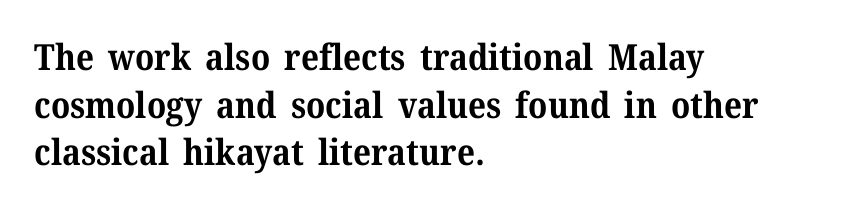
Q: Is the text bold? A: Yes.
Q: Is the text italic (slanted)? A: No, it is upright.
Q: Is the typeface a serif or a sans-serif typeface? A: Serif.
Q: Is the text underlined? A: No.
Q: How is the paragraph aligned? A: Left-aligned.
Q: Is the spacing between letters normal or unusually wide? A: Normal.
Q: Is the spacing between lines tight, normal or loose? A: Normal.
Q: Width (condensed, normal, or wide)? A: Normal.
Q: Stroke contrast? A: Medium.
Q: x-height? A: Medium.
Q: Monospaced? A: No.
